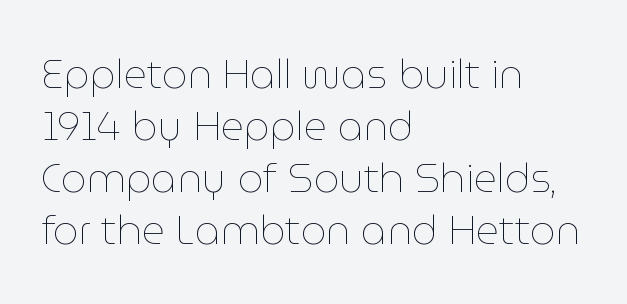
{"italic": "no", "bold": "no", "weight": "thin", "width": "normal", "stroke_contrast": "low", "x_height": "medium", "monospaced": "no", "underline": "no", "align": "left", "line_spacing": "normal", "line_spacing_ratio": 1.3, "letter_spacing": "normal", "letter_spacing_em": 0.0, "glyph_px": 40}
